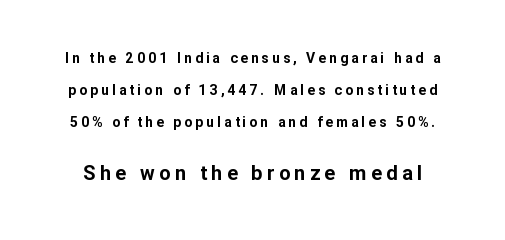
{"italic": "no", "bold": "yes", "underline": "no", "line_spacing": "loose", "line_spacing_ratio": 2.27, "letter_spacing": "wide", "letter_spacing_em": 0.22, "larger_block": "second", "size_ratio": 1.43, "glyph_px": 20}
